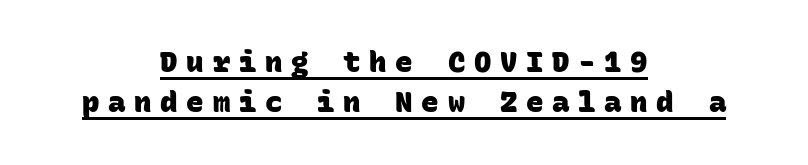
{"serif": "no", "bold": "yes", "weight": "heavy", "width": "normal", "stroke_contrast": "low", "x_height": "large", "monospaced": "yes", "underline": "yes", "align": "center", "line_spacing": "normal", "line_spacing_ratio": 1.38, "letter_spacing": "wide", "letter_spacing_em": 0.3, "glyph_px": 29}
